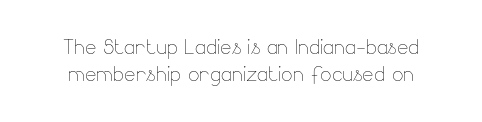
The image shows 27 px text type, upright; set tight line spacing (0.99x), normal letter spacing, not underlined.
